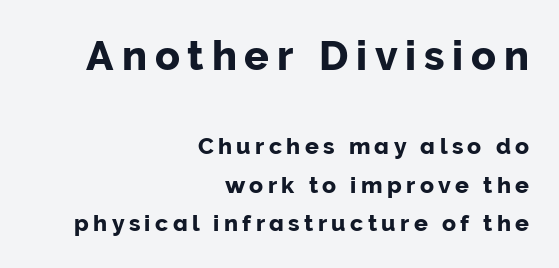
Q: Is the text italic (slanted)? A: No, it is upright.
Q: Is the typeface a serif or a sans-serif typeface? A: Sans-serif.
Q: Is the text underlined? A: No.
Q: How is the paragraph aligned? A: Right-aligned.
Q: Is the spacing between lines tight, normal or loose? A: Normal.
Q: Which block of text is set in a larger size, the first (top) or the second (bottom)? A: The first (top) one.
Q: Width (condensed, normal, or wide)? A: Normal.
Q: Stroke contrast? A: Low.
Q: x-height? A: Medium.
Q: Monospaced? A: No.
